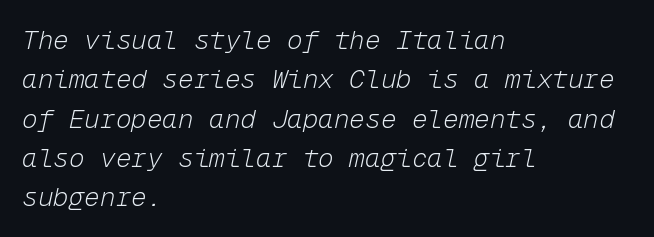
Q: Is the text bold? A: No.
Q: Is the text italic (slanted)? A: Yes, it leans right by about 12 degrees.
Q: Is the text underlined? A: No.
Q: How is the paragraph aligned? A: Left-aligned.
Q: Is the spacing between letters normal or unusually wide? A: Normal.
Q: Is the spacing between lines tight, normal or loose? A: Normal.
